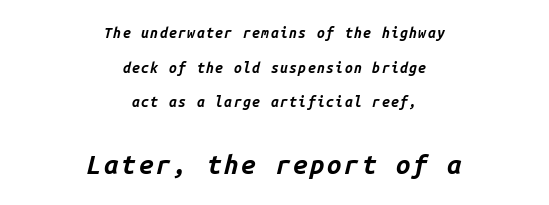
The image shows 26 px bold type, italic (leaning right); set centered, loose line spacing (2.48x), not underlined; the second (bottom) block is 1.86x larger.
